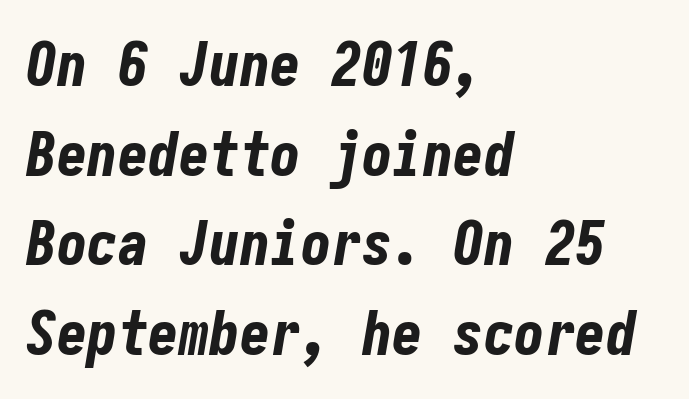
The image shows 61 px bold, condensed type, italic (leaning right); set left-aligned, normal line spacing (1.47x), normal letter spacing, not underlined; low stroke contrast and a medium x-height.
